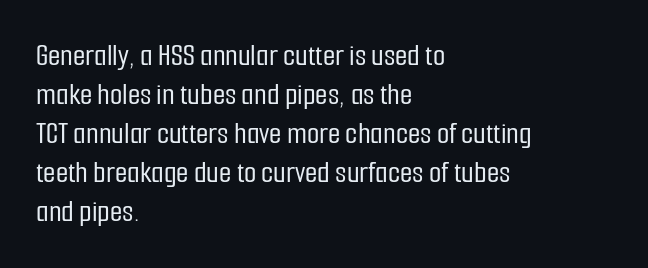
{"serif": "no", "italic": "no", "width": "condensed", "stroke_contrast": "low", "x_height": "medium", "monospaced": "no", "underline": "no", "align": "left", "line_spacing_ratio": 1.22, "letter_spacing": "normal", "letter_spacing_em": 0.0, "glyph_px": 32}
